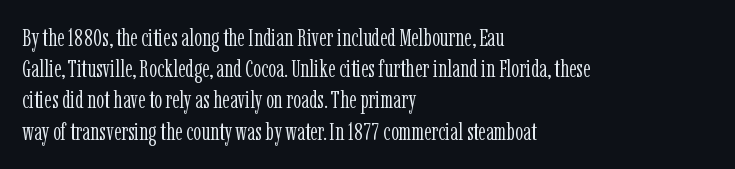
Spacing between characters is what you'd get straight out of the box. Ordinary non-slanted type is in use. The compositor pushed each line to the left boundary. Rows of type keep a routine distance in the vertical direction.
